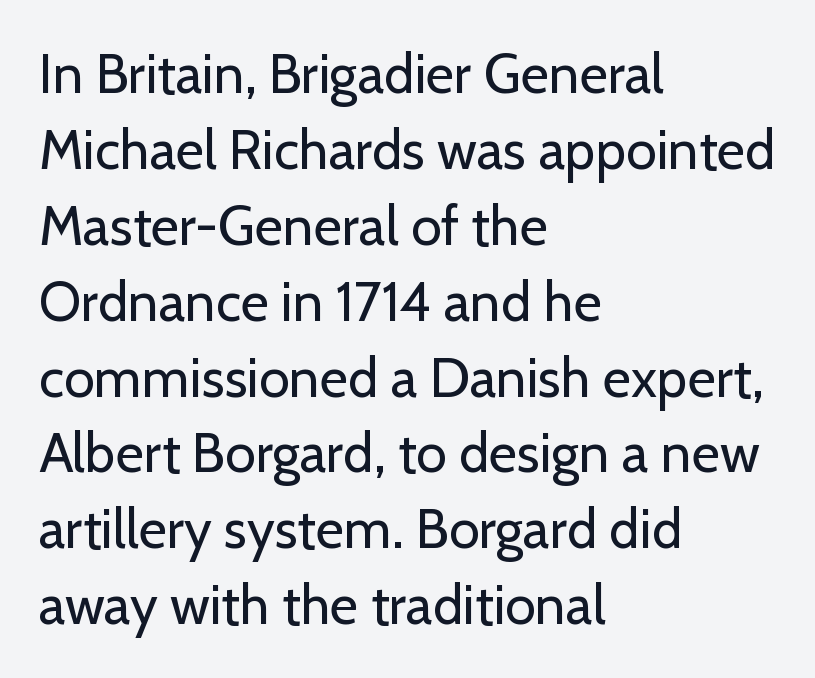
{"serif": "no", "italic": "no", "bold": "no", "weight": "regular", "width": "normal", "stroke_contrast": "low", "x_height": "medium", "monospaced": "no", "underline": "no", "align": "left", "line_spacing": "normal", "line_spacing_ratio": 1.38, "letter_spacing": "normal", "letter_spacing_em": 0.0, "glyph_px": 55}
